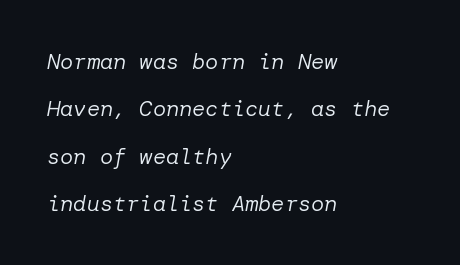
{"italic": "yes", "lean": "right", "slant_degrees": 10, "bold": "no", "underline": "no", "align": "left", "line_spacing": "loose", "line_spacing_ratio": 2.15, "letter_spacing": "normal", "letter_spacing_em": 0.0, "glyph_px": 22}
